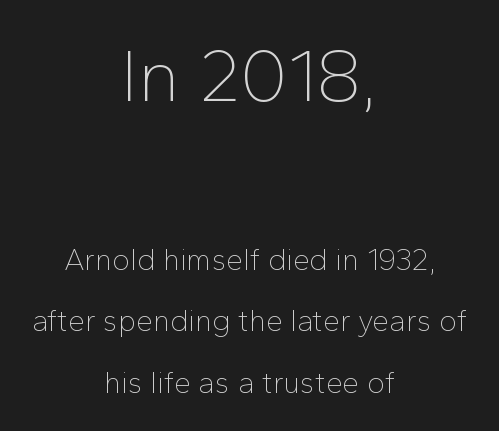
{"serif": "no", "italic": "no", "bold": "no", "weight": "thin", "width": "normal", "stroke_contrast": "low", "x_height": "medium", "monospaced": "no", "underline": "no", "align": "center", "line_spacing": "loose", "line_spacing_ratio": 2.05, "letter_spacing": "normal", "letter_spacing_em": 0.0, "larger_block": "first", "size_ratio": 2.47, "glyph_px": 74}
